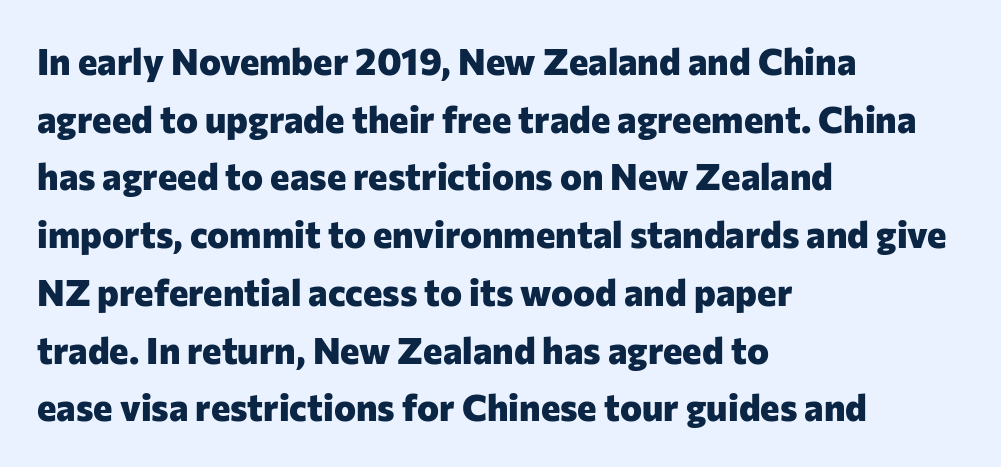
{"serif": "no", "italic": "no", "bold": "yes", "weight": "heavy", "width": "normal", "stroke_contrast": "low", "x_height": "medium", "monospaced": "no", "underline": "no", "align": "left", "line_spacing": "normal", "line_spacing_ratio": 1.56, "letter_spacing": "normal", "letter_spacing_em": 0.0, "glyph_px": 37}
